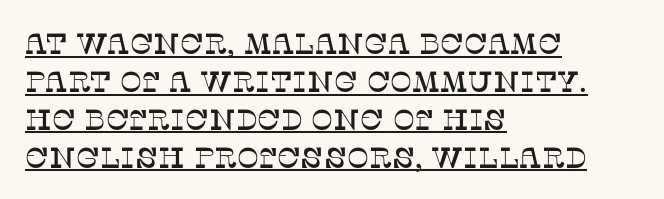
{"serif": "yes", "italic": "no", "width": "normal", "stroke_contrast": "low", "x_height": "large", "monospaced": "no", "underline": "yes", "align": "left", "line_spacing": "normal", "line_spacing_ratio": 1.31, "letter_spacing": "normal", "letter_spacing_em": 0.0, "glyph_px": 29}
